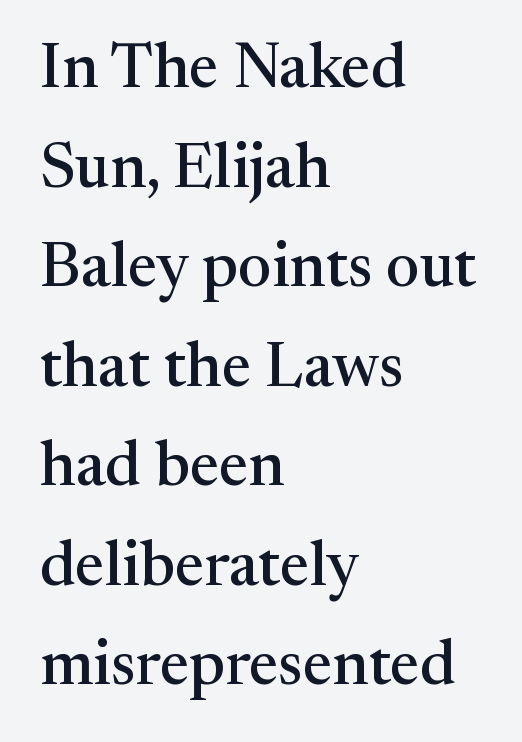
Posture: upright roman. The words here are not underlined. Reading down the column, the eye jumps a familiar distance to each next line. These lines are set flush left with a ragged right edge. Character widths vary here, with narrow letters taking less room than wide ones.
